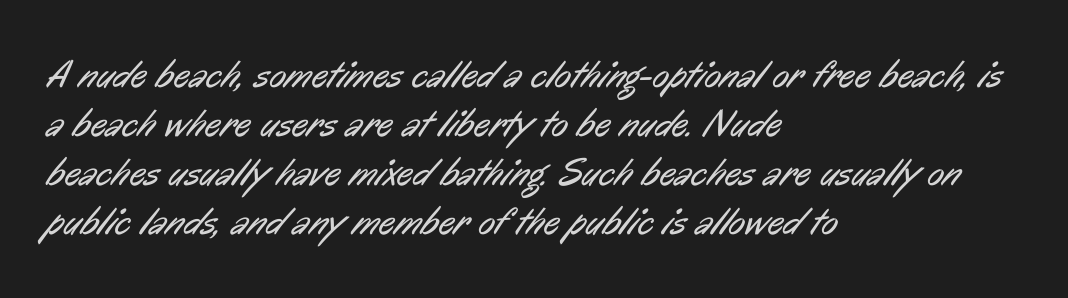
{"serif": "no", "bold": "no", "weight": "regular", "width": "condensed", "stroke_contrast": "low", "x_height": "medium", "monospaced": "no", "underline": "no", "align": "left", "line_spacing": "normal", "line_spacing_ratio": 1.26, "letter_spacing": "normal", "letter_spacing_em": 0.0, "glyph_px": 39}
